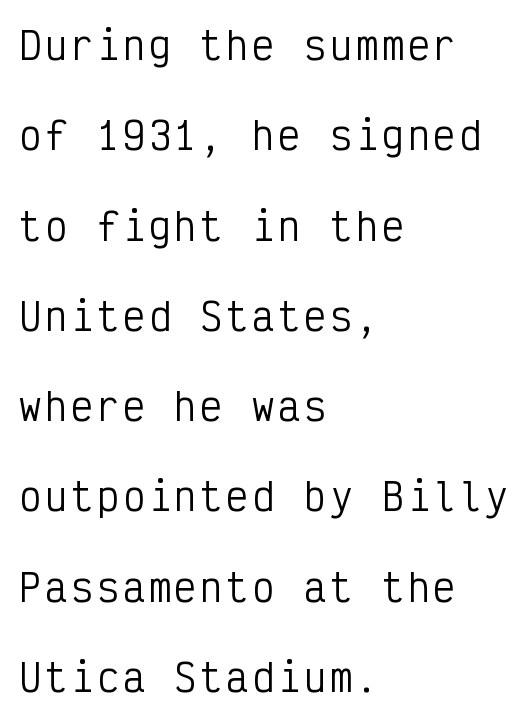
{"serif": "no", "italic": "no", "bold": "no", "weight": "regular", "width": "condensed", "stroke_contrast": "low", "x_height": "medium", "monospaced": "yes", "underline": "no", "align": "left", "line_spacing": "loose", "line_spacing_ratio": 2.44, "glyph_px": 37}
